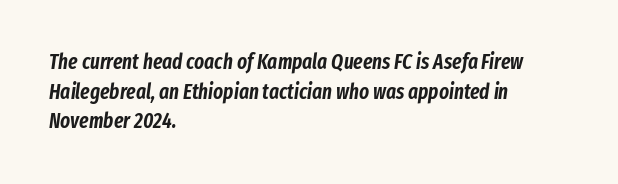
{"italic": "yes", "lean": "right", "slant_degrees": 8, "underline": "no", "align": "left", "line_spacing": "normal", "line_spacing_ratio": 1.41, "letter_spacing": "normal", "letter_spacing_em": 0.0, "glyph_px": 21}
